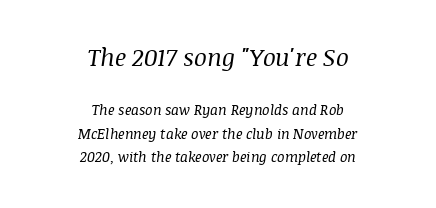
{"italic": "yes", "lean": "right", "slant_degrees": 8, "bold": "no", "underline": "no", "align": "center", "line_spacing": "normal", "line_spacing_ratio": 1.67, "letter_spacing": "normal", "letter_spacing_em": 0.0, "larger_block": "first", "size_ratio": 1.71, "glyph_px": 24}
